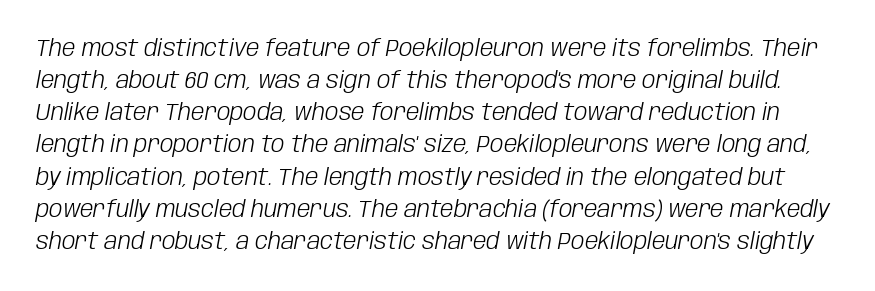
Q: Is the text bold? A: No.
Q: Is the text italic (slanted)? A: Yes, it leans right by about 10 degrees.
Q: Is the text underlined? A: No.
Q: Is the spacing between letters normal or unusually wide? A: Normal.
Q: Is the spacing between lines tight, normal or loose? A: Normal.
